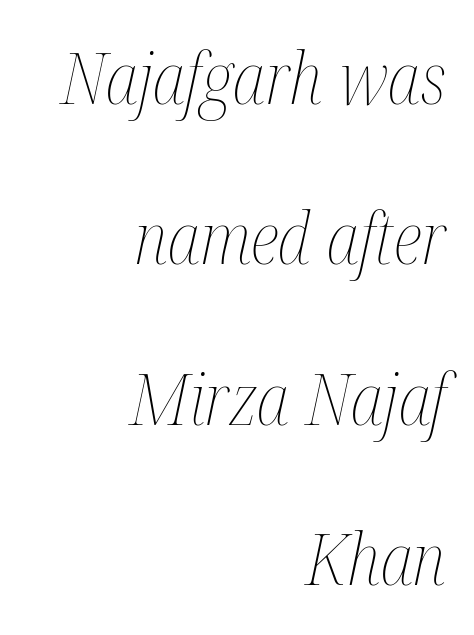
Q: Is the text bold? A: No.
Q: Is the text italic (slanted)? A: Yes, it leans right by about 12 degrees.
Q: Is the text underlined? A: No.
Q: How is the paragraph aligned? A: Right-aligned.
Q: Is the spacing between letters normal or unusually wide? A: Normal.
Q: Is the spacing between lines tight, normal or loose? A: Loose.
Q: Width (condensed, normal, or wide)? A: Condensed.
Q: Stroke contrast? A: Medium.
Q: x-height? A: Medium.
Q: Monospaced? A: No.
